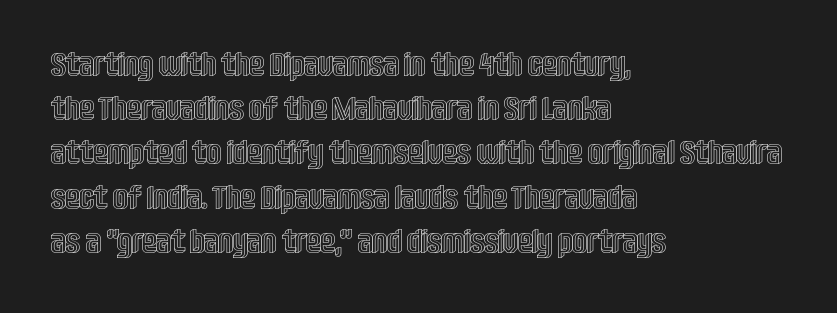
Every row of glyphs begins at an identical x-position on the left. Tall strokes in this sample are plumb rather than angled. The passage shown is not underscored anywhere. Spacing between characters is what you'd get straight out of the box. The face used here is proportionally spaced, like ordinary book or web type. A normal amount of white space separates one row of letters from the next.
